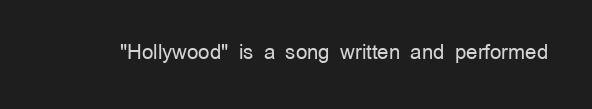
The image shows 20 px text type, upright; set normal letter spacing, not underlined.
